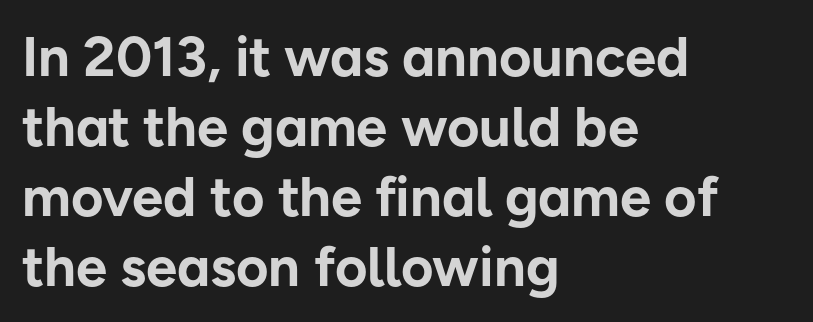
{"serif": "no", "italic": "no", "bold": "yes", "weight": "bold", "width": "normal", "stroke_contrast": "low", "x_height": "medium", "monospaced": "no", "underline": "no", "align": "left", "line_spacing": "normal", "line_spacing_ratio": 1.25, "letter_spacing": "normal", "letter_spacing_em": 0.0, "glyph_px": 56}
